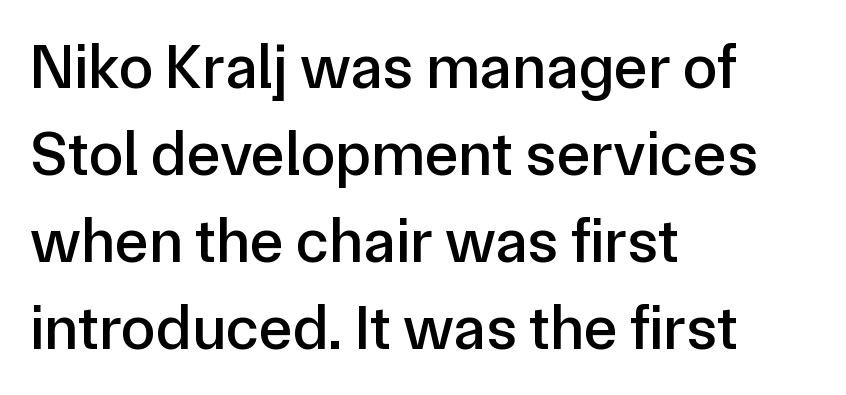
The image shows 63 px sans-serif type, upright; set left-aligned, normal line spacing (1.38x), normal letter spacing, not underlined; low stroke contrast and a medium x-height.
